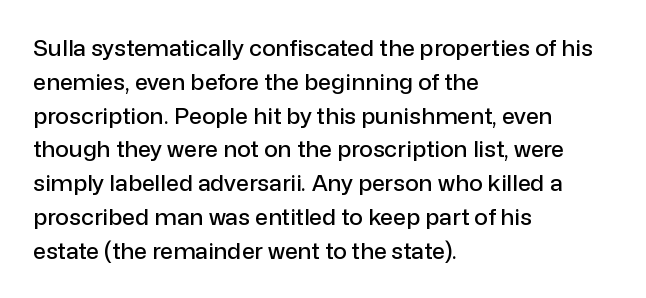
Q: Is the text italic (slanted)? A: No, it is upright.
Q: Is the text underlined? A: No.
Q: How is the paragraph aligned? A: Left-aligned.
Q: Is the spacing between letters normal or unusually wide? A: Normal.
Q: Is the spacing between lines tight, normal or loose? A: Normal.
